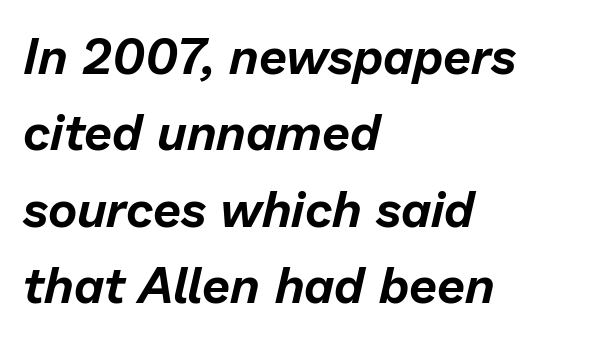
{"italic": "yes", "lean": "right", "slant_degrees": 13, "width": "normal", "stroke_contrast": "low", "x_height": "medium", "monospaced": "no", "underline": "no", "align": "left", "line_spacing": "normal", "line_spacing_ratio": 1.53, "letter_spacing": "normal", "letter_spacing_em": 0.0, "glyph_px": 50}
